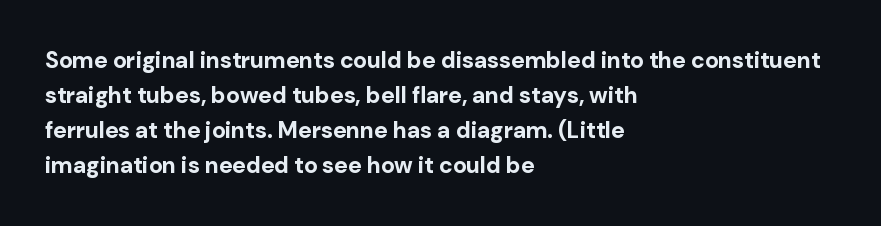
The image shows 23 px bold type, upright; set left-aligned, normal line spacing (1.52x), normal letter spacing, not underlined.
